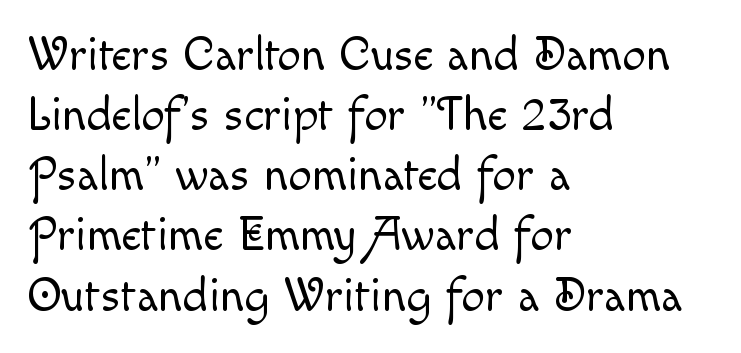
{"italic": "no", "bold": "no", "weight": "light", "width": "normal", "x_height": "small", "monospaced": "no", "underline": "no", "align": "left", "line_spacing": "normal", "line_spacing_ratio": 1.28, "letter_spacing": "normal", "letter_spacing_em": 0.0, "glyph_px": 47}
